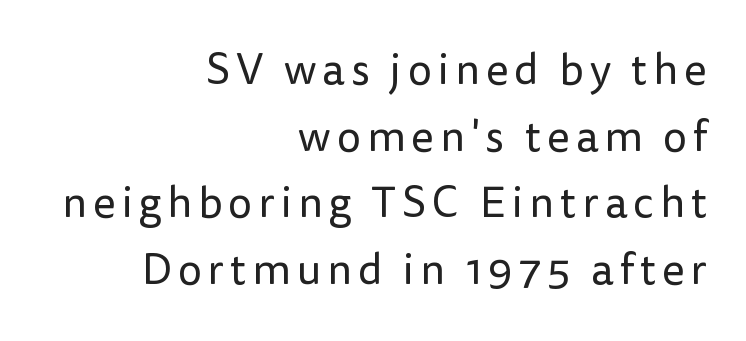
The image shows 43 px regular-weight sans-serif type, upright; set right-aligned, normal line spacing (1.55x), not underlined; low stroke contrast and a medium x-height.
